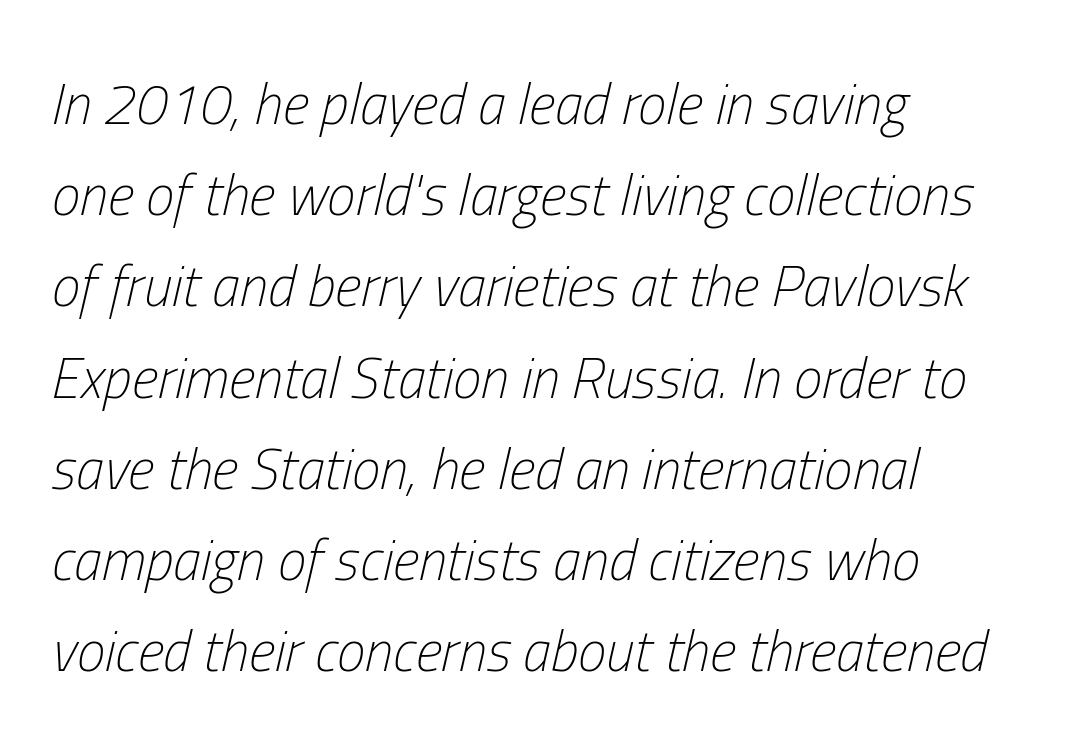
Q: Is the text bold? A: No.
Q: Is the text italic (slanted)? A: Yes, it leans right by about 13 degrees.
Q: Is the text underlined? A: No.
Q: How is the paragraph aligned? A: Left-aligned.
Q: Is the spacing between letters normal or unusually wide? A: Normal.
Q: Is the spacing between lines tight, normal or loose? A: Normal.
Q: Width (condensed, normal, or wide)? A: Condensed.
Q: Stroke contrast? A: Low.
Q: x-height? A: Medium.
Q: Monospaced? A: No.
